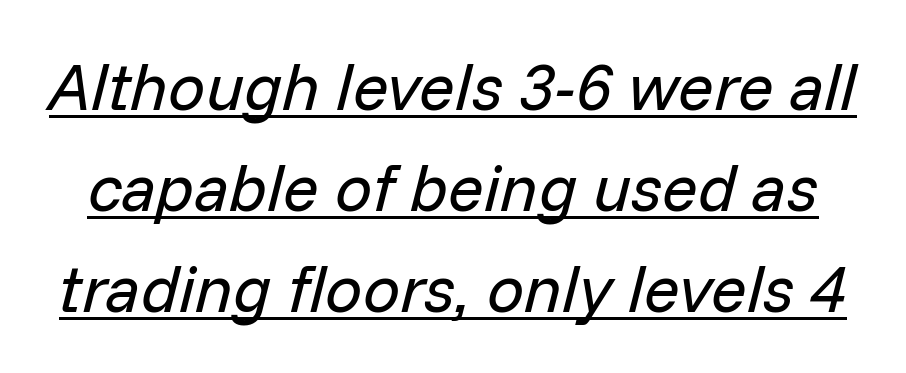
Glance below the letters and you will spot a drawn line. Is this a fixed-width face? No — the glyphs have proportional, varying widths. Standard letterfit; no display-style spreading of the glyphs. It's the slanting kind of type.
